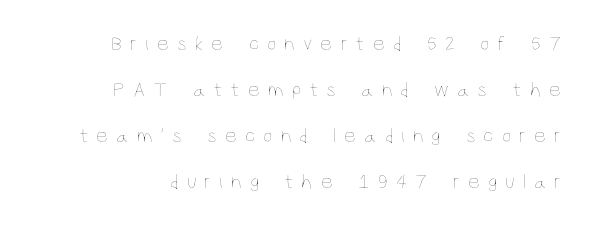
Q: Is the text bold? A: No.
Q: Is the text italic (slanted)? A: No, it is upright.
Q: Is the text underlined? A: No.
Q: How is the paragraph aligned? A: Right-aligned.
Q: Is the spacing between letters normal or unusually wide? A: Unusually wide.
Q: Is the spacing between lines tight, normal or loose? A: Loose.
